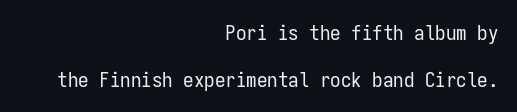
{"italic": "no", "bold": "no", "underline": "no", "align": "right", "line_spacing": "loose", "line_spacing_ratio": 2.23, "letter_spacing": "normal", "letter_spacing_em": 0.0, "glyph_px": 21}
